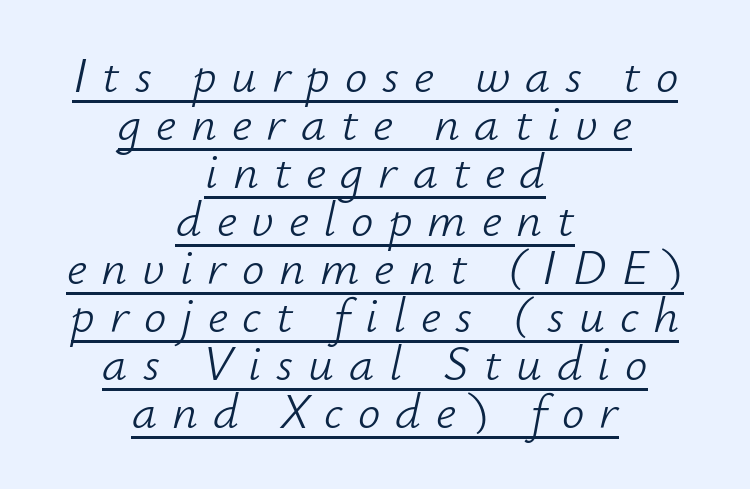
Do the characters align in a grid? No, the font is proportional. There is plenty of visible air inserted between adjacent glyphs. Every character sits at an angle, as italics do. Rows of type sit shoulder to shoulder in the vertical direction.
